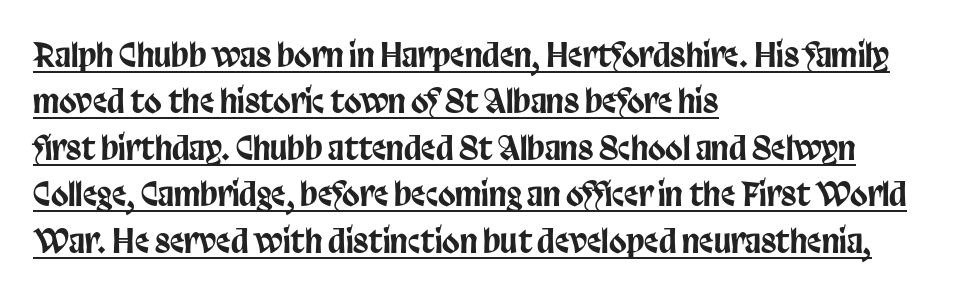
The image shows 32 px condensed sans-serif type, upright; set left-aligned, normal line spacing (1.45x), normal letter spacing, underlined; low stroke contrast and a large x-height.
